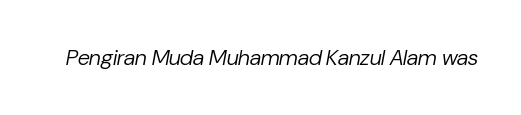
Q: Is the text bold? A: No.
Q: Is the text italic (slanted)? A: Yes, it leans right by about 10 degrees.
Q: Is the text underlined? A: No.
Q: Is the spacing between letters normal or unusually wide? A: Normal.
